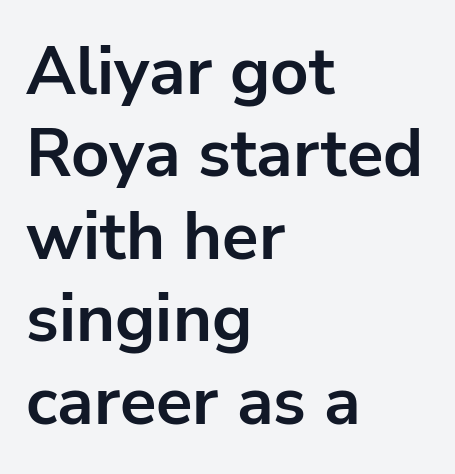
Q: Is the text bold? A: Yes.
Q: Is the text italic (slanted)? A: No, it is upright.
Q: Is the typeface a serif or a sans-serif typeface? A: Sans-serif.
Q: Is the text underlined? A: No.
Q: How is the paragraph aligned? A: Left-aligned.
Q: Is the spacing between letters normal or unusually wide? A: Normal.
Q: Width (condensed, normal, or wide)? A: Normal.
Q: Stroke contrast? A: Low.
Q: x-height? A: Medium.
Q: Monospaced? A: No.
